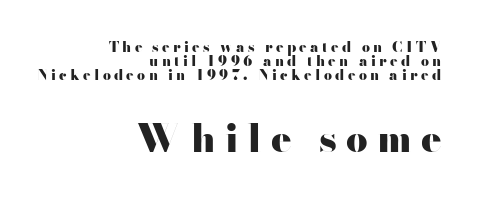
The image shows 38 px heavy, wide sans-serif type, upright; set right-aligned, tight line spacing (1.01x), unusually wide letter spacing (+0.24 em), not underlined; the second (bottom) block is 2.71x larger; high stroke contrast and a small x-height.
